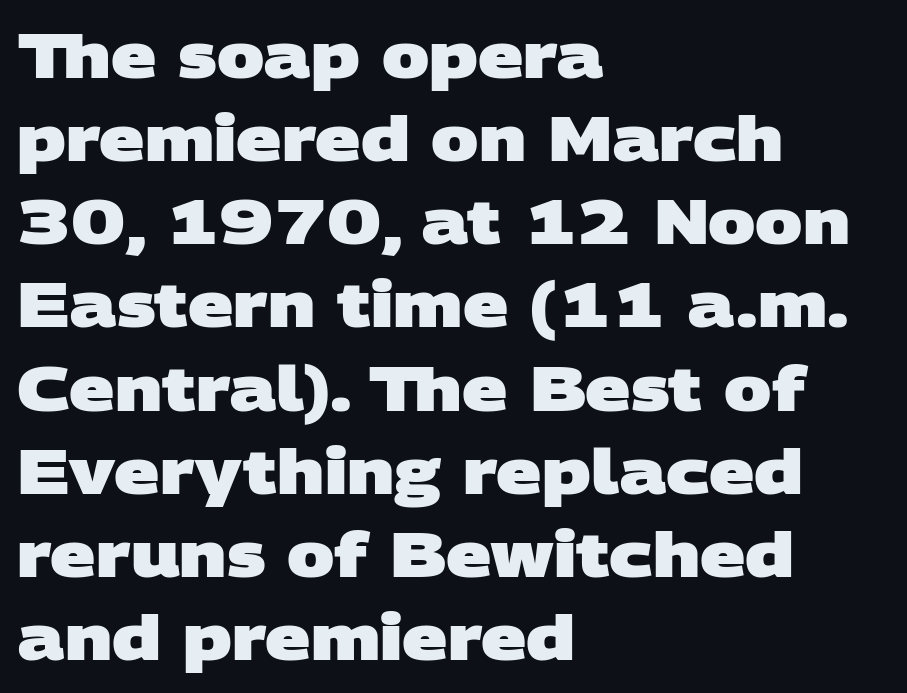
The image shows 63 px heavy, wide sans-serif type; set left-aligned, normal line spacing (1.32x), normal letter spacing, not underlined; low stroke contrast and a large x-height.
